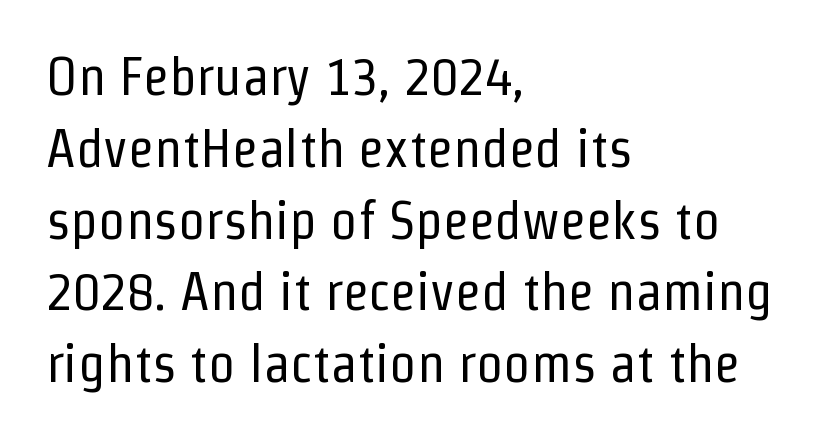
The setting favours the left margin, as ordinary paragraphs usually do. Compared with a typical body face, this is equally light or lighter still. Any mark beneath the type? The region is blank. The passage shown has conventional tracking throughout.
